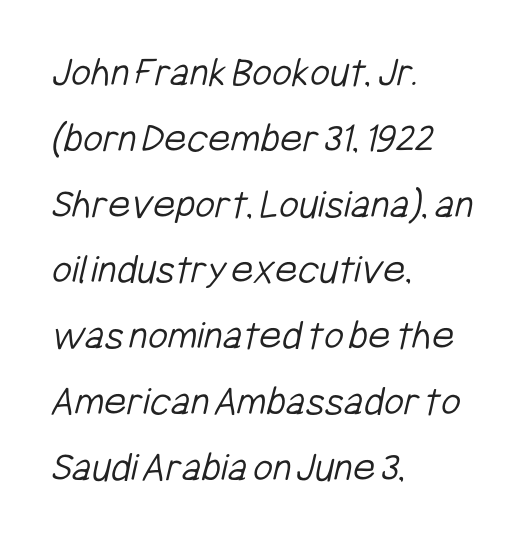
The image shows 43 px light, condensed sans-serif type; set left-aligned, normal line spacing (1.53x), normal letter spacing, not underlined; low stroke contrast and a medium x-height.
